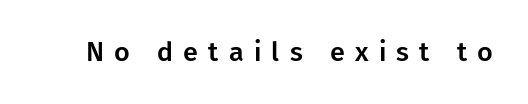
The specimen reads as upright at a glance. The face used here is rendered with a markedly widened letterfit. Beneath every word, the page is bare.
